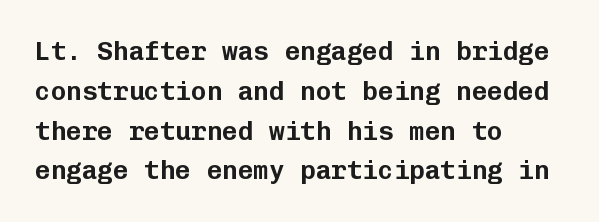
{"italic": "no", "underline": "no", "align": "left", "line_spacing": "normal", "line_spacing_ratio": 1.53, "letter_spacing": "normal", "letter_spacing_em": 0.0, "glyph_px": 26}
